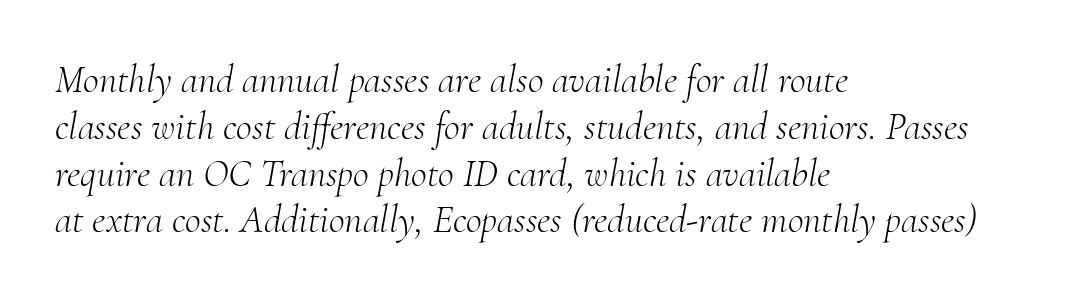
Tracking value appears to be zero — textbook default spacing. Are there feet on the stems? There are — it's a serif. If you drew a line through each stem, it would be angled. A quiet, ordinary-to-light weight characterises the typeface.
